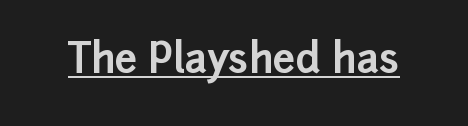
The image shows 40 px bold sans-serif type, upright; set normal letter spacing, underlined; low stroke contrast and a medium x-height.
